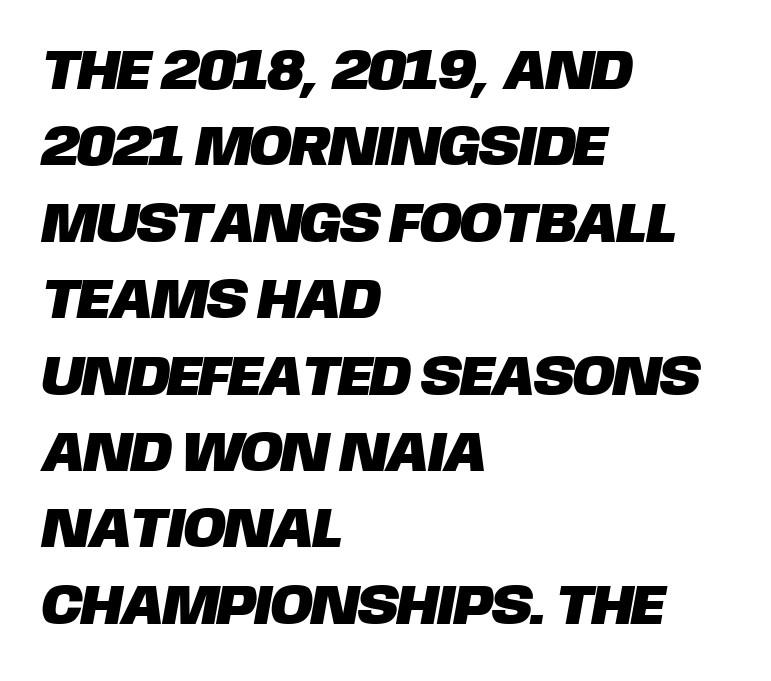
Spacing verdict: proportional, widths tailored to each character. A typesetter would call this leading conventional body-copy spacing. Observe the absence of serifs on each vertical stroke in this sample. The words here are not underlined. These lines are set flush left with a ragged right edge. Look at the tracking — it's just the regular setting, nothing added.
